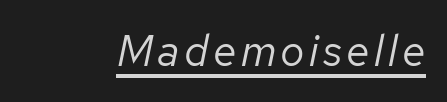
Proportional: the letters do not fall into vertical columns. Stems and bowls with no extra thickness — not bold. It's the slanting kind of type. This is underlined copy, the kind a proofreader might mark for attention.
